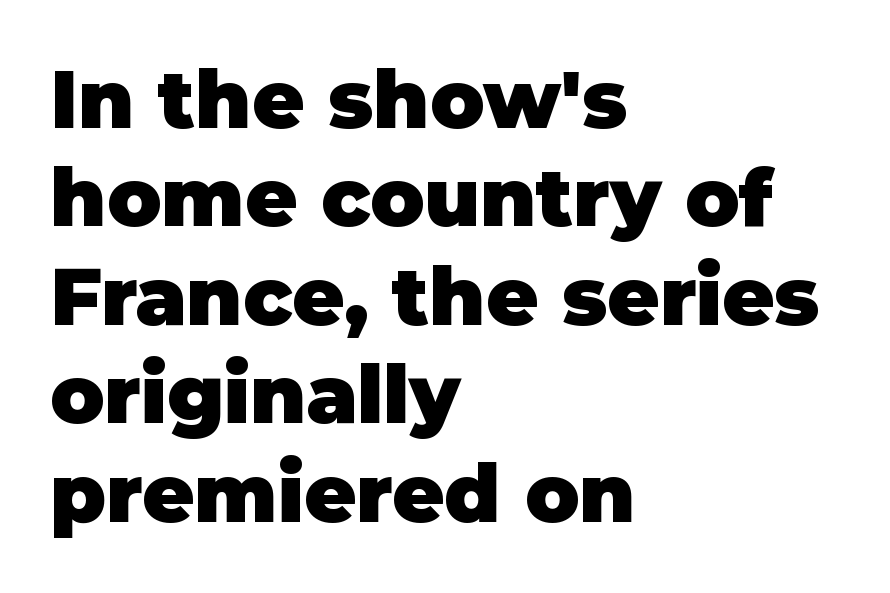
{"serif": "no", "italic": "no", "bold": "yes", "weight": "heavy", "width": "normal", "stroke_contrast": "low", "x_height": "large", "monospaced": "no", "underline": "no", "align": "left", "line_spacing_ratio": 1.23, "letter_spacing": "normal", "letter_spacing_em": 0.0, "glyph_px": 80}
